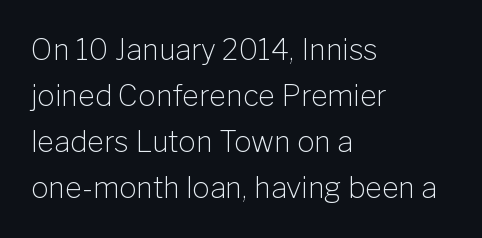
The image shows 29 px light sans-serif type, upright; set left-aligned, normal line spacing (1.59x), normal letter spacing, not underlined; low stroke contrast and a medium x-height.
